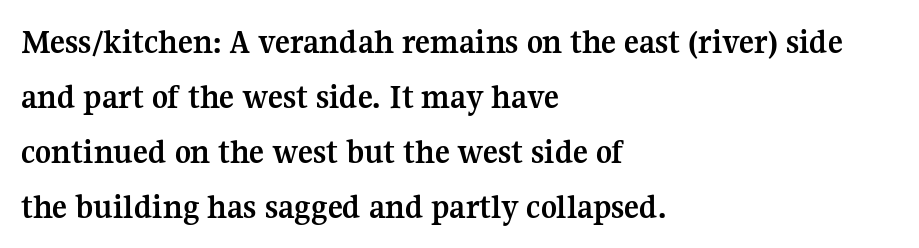
The image shows 35 px semibold serif type, upright; set left-aligned, normal line spacing (1.57x), normal letter spacing, not underlined; medium stroke contrast and a medium x-height.
